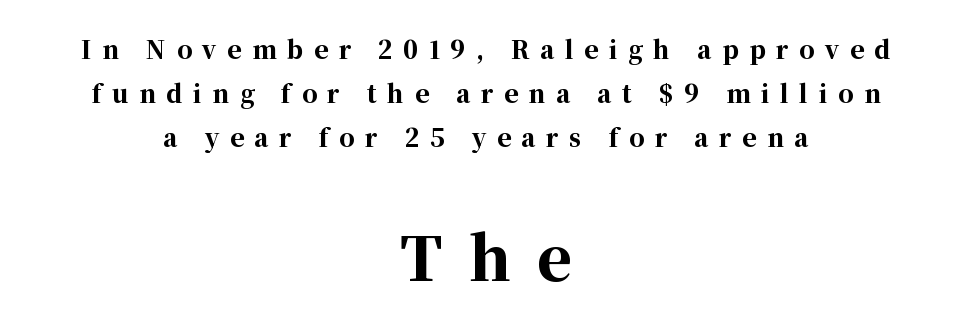
The image shows 60 px bold serif type, upright; set centered, line spacing 1.84x, unusually wide letter spacing (+0.44 em), not underlined; the second (bottom) block is 2.5x larger; high stroke contrast and a medium x-height.
